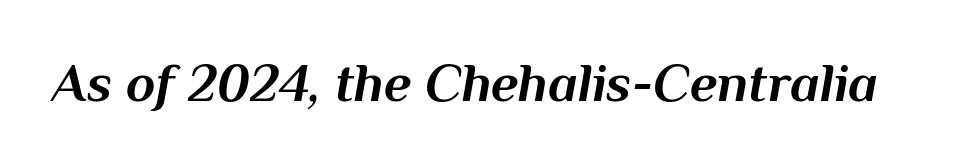
{"italic": "yes", "lean": "right", "slant_degrees": 10, "bold": "yes", "weight": "bold", "width": "normal", "stroke_contrast": "medium", "x_height": "medium", "monospaced": "no", "underline": "no", "letter_spacing": "normal", "letter_spacing_em": 0.0, "glyph_px": 54}
